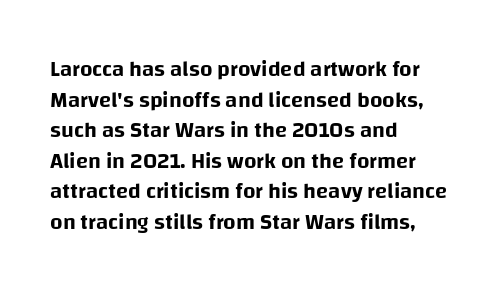
The image shows 22 px text type, upright; set left-aligned, normal line spacing (1.39x), normal letter spacing, not underlined.
